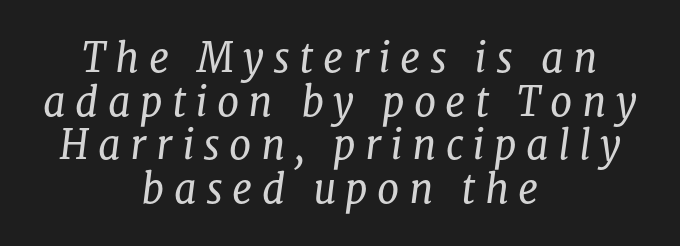
Q: Is the text bold? A: No.
Q: Is the text italic (slanted)? A: Yes, it leans right by about 8 degrees.
Q: Is the typeface a serif or a sans-serif typeface? A: Serif.
Q: Is the text underlined? A: No.
Q: How is the paragraph aligned? A: Centered.
Q: Is the spacing between letters normal or unusually wide? A: Unusually wide.
Q: Is the spacing between lines tight, normal or loose? A: Tight.
Q: Width (condensed, normal, or wide)? A: Normal.
Q: Stroke contrast? A: Low.
Q: x-height? A: Medium.
Q: Monospaced? A: No.
